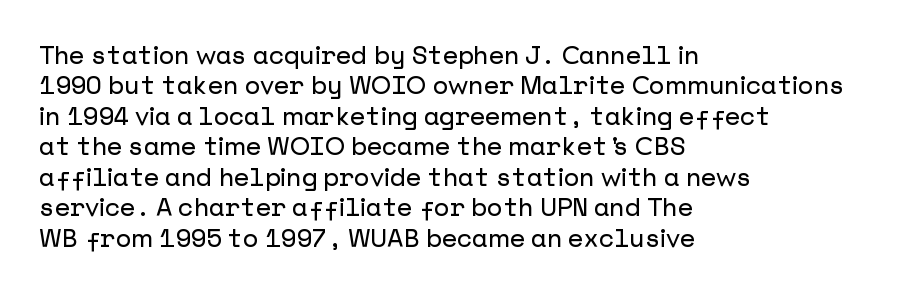
Q: Is the text italic (slanted)? A: No, it is upright.
Q: Is the text underlined? A: No.
Q: How is the paragraph aligned? A: Left-aligned.
Q: Is the spacing between letters normal or unusually wide? A: Normal.
